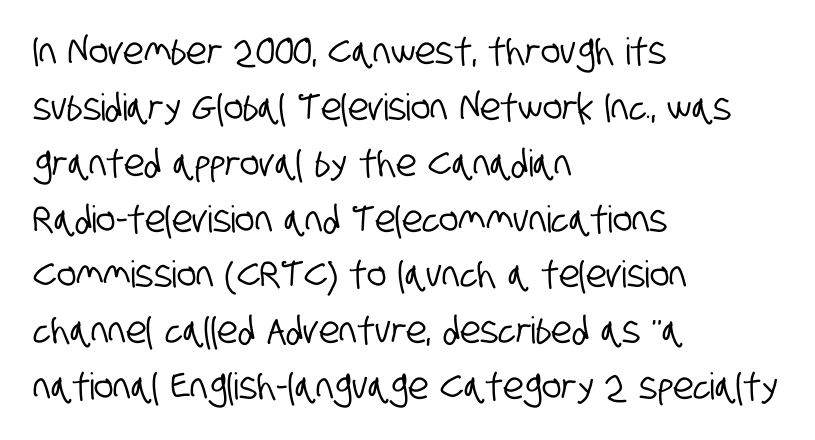
Q: Is the typeface a serif or a sans-serif typeface? A: Sans-serif.
Q: Is the text underlined? A: No.
Q: How is the paragraph aligned? A: Left-aligned.
Q: Is the spacing between letters normal or unusually wide? A: Normal.
Q: Is the spacing between lines tight, normal or loose? A: Normal.
Q: Width (condensed, normal, or wide)? A: Condensed.
Q: Stroke contrast? A: Low.
Q: x-height? A: Large.
Q: Monospaced? A: No.
